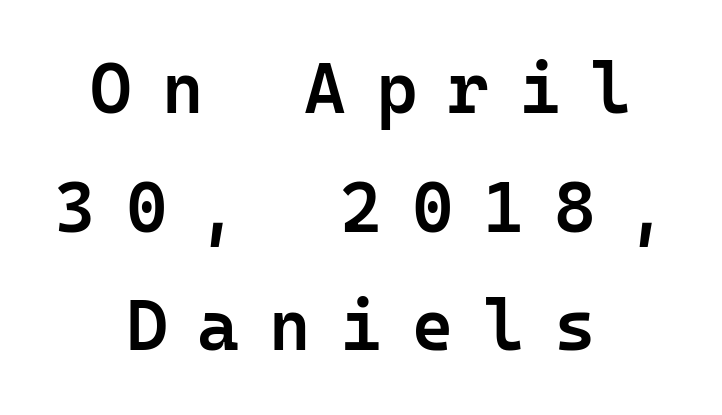
The image shows 71 px semibold sans-serif type, upright, monospaced; set centered, normal line spacing (1.67x), unusually wide letter spacing (+0.42 em), not underlined; low stroke contrast and a medium x-height.
